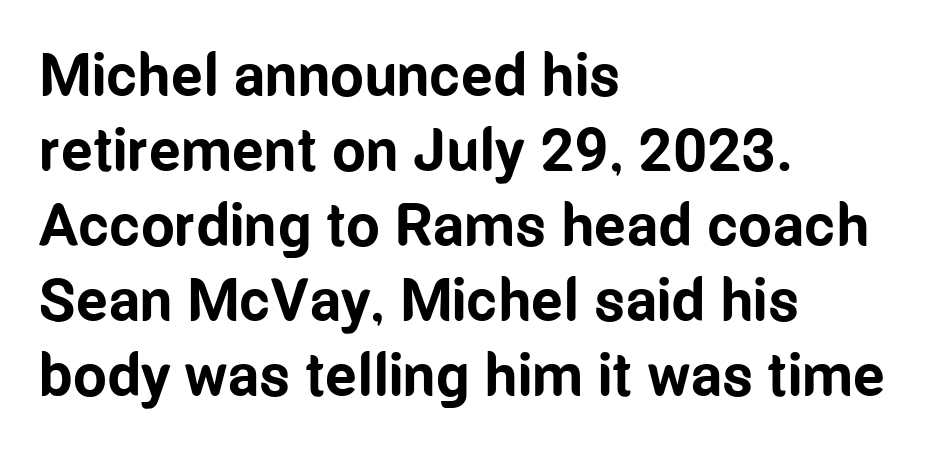
Line beginnings align vertically; line endings do not. The passage shown is typeset with a sans-serif family. Typesetter's note: full bold, strokes at maximum text heaviness. Nothing unusual about the tracking: characters are spaced as the font intends. Only glyphs here, with clear space below each row. It's the straight-up-and-down kind of type.
